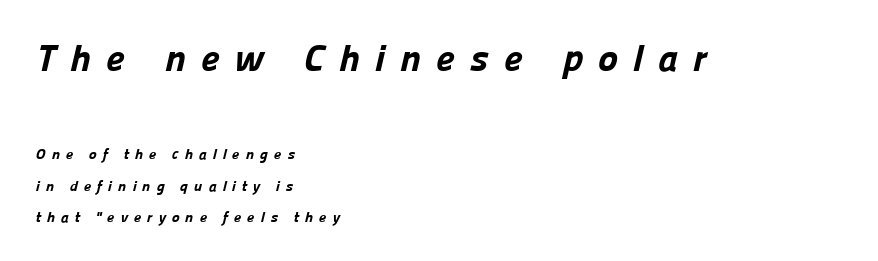
The image shows 38 px bold sans-serif type; set left-aligned, loose line spacing (2.08x), unusually wide letter spacing (+0.39 em), not underlined; the first (top) block is 2.53x larger; low stroke contrast and a medium x-height.
